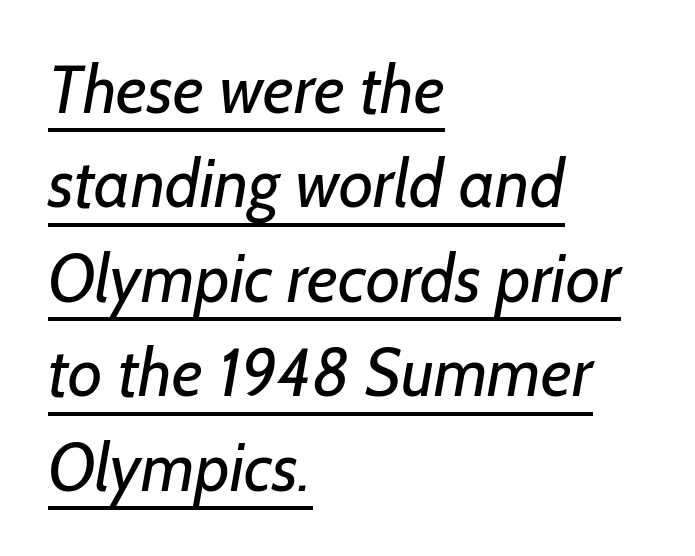
{"serif": "no", "bold": "no", "weight": "regular", "width": "normal", "stroke_contrast": "low", "x_height": "medium", "monospaced": "no", "underline": "yes", "align": "left", "line_spacing": "normal", "line_spacing_ratio": 1.41, "letter_spacing": "normal", "letter_spacing_em": 0.0, "glyph_px": 67}
